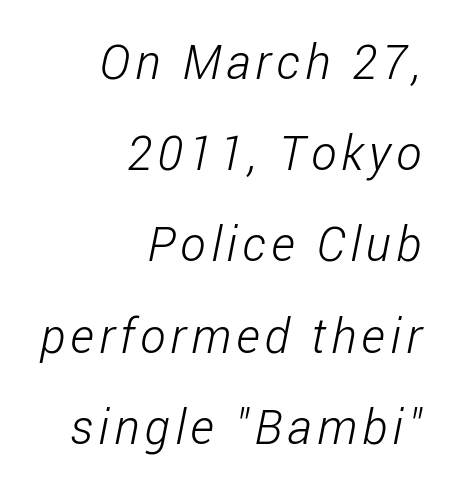
The image shows 48 px light, condensed sans-serif type; set right-aligned, loose line spacing (1.9x), not underlined; low stroke contrast and a medium x-height.
